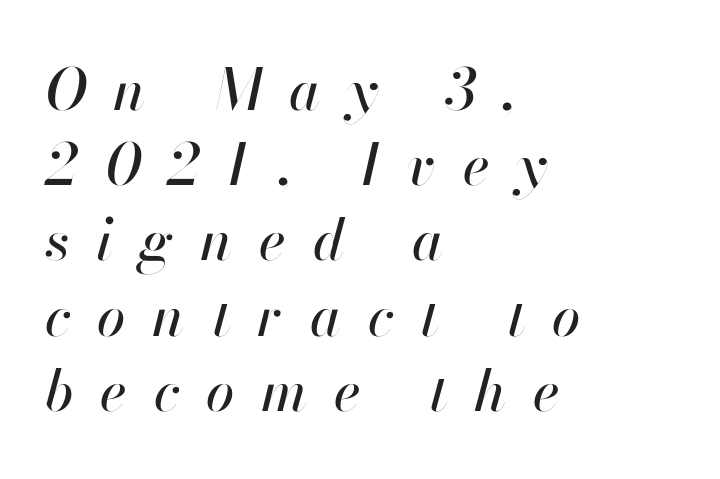
{"italic": "yes", "lean": "right", "slant_degrees": 13, "width": "normal", "stroke_contrast": "high", "x_height": "small", "monospaced": "no", "underline": "no", "align": "left", "line_spacing": "normal", "line_spacing_ratio": 1.32, "letter_spacing": "wide", "letter_spacing_em": 0.47, "glyph_px": 57}
